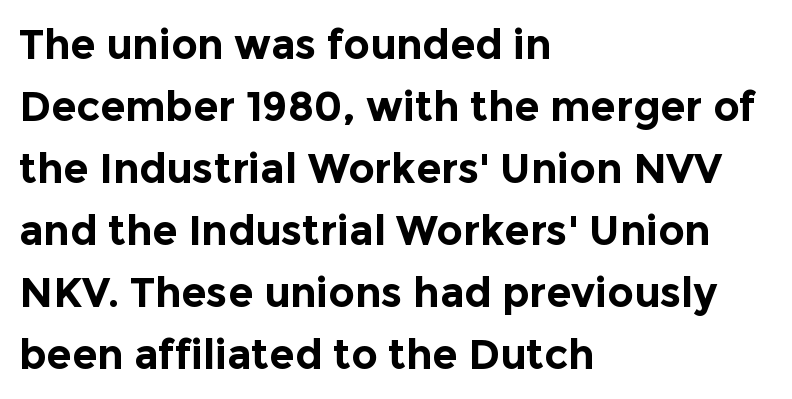
Q: Is the text bold? A: Yes.
Q: Is the text italic (slanted)? A: No, it is upright.
Q: Is the typeface a serif or a sans-serif typeface? A: Sans-serif.
Q: Is the text underlined? A: No.
Q: How is the paragraph aligned? A: Left-aligned.
Q: Is the spacing between letters normal or unusually wide? A: Normal.
Q: Is the spacing between lines tight, normal or loose? A: Normal.
Q: Width (condensed, normal, or wide)? A: Normal.
Q: x-height? A: Medium.
Q: Monospaced? A: No.
